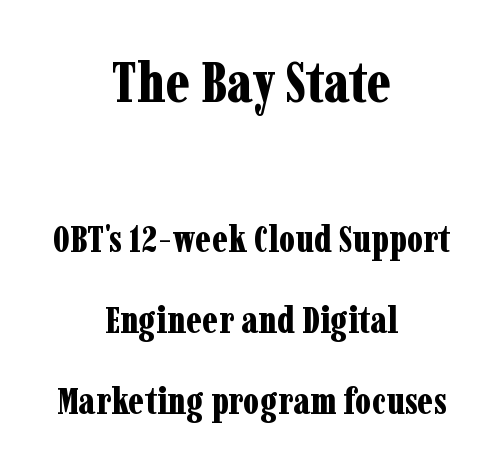
The image shows 57 px bold, condensed serif type, upright; set centered, loose line spacing (2.14x), normal letter spacing, not underlined; the first (top) block is 1.5x larger; low stroke contrast and a medium x-height.
